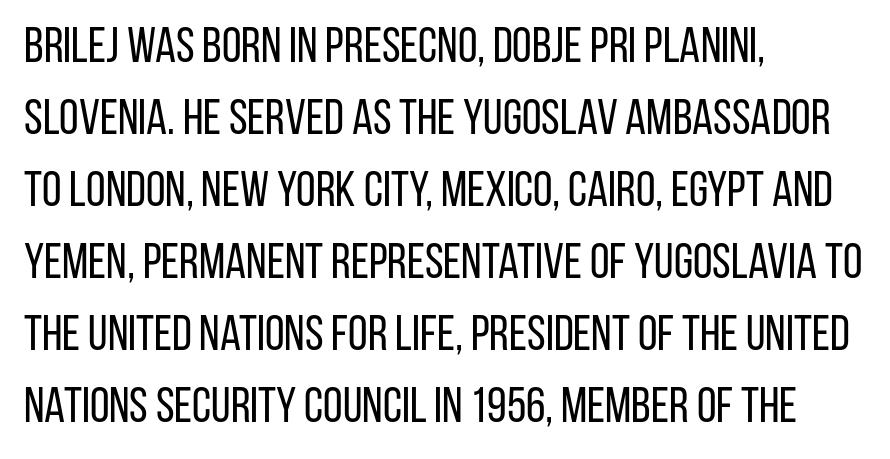
The image shows 50 px regular-weight, condensed sans-serif type, upright; set left-aligned, normal line spacing (1.44x), normal letter spacing, not underlined; low stroke contrast and a large x-height.
